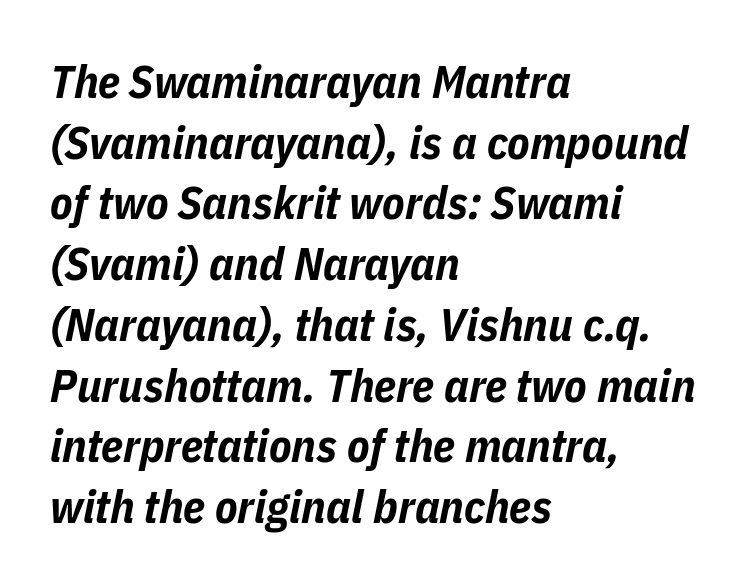
Q: Is the text bold? A: Yes.
Q: Is the text italic (slanted)? A: Yes, it leans right by about 11 degrees.
Q: Is the text underlined? A: No.
Q: How is the paragraph aligned? A: Left-aligned.
Q: Is the spacing between letters normal or unusually wide? A: Normal.
Q: Is the spacing between lines tight, normal or loose? A: Normal.
Q: Width (condensed, normal, or wide)? A: Condensed.
Q: Stroke contrast? A: Low.
Q: x-height? A: Medium.
Q: Monospaced? A: No.
